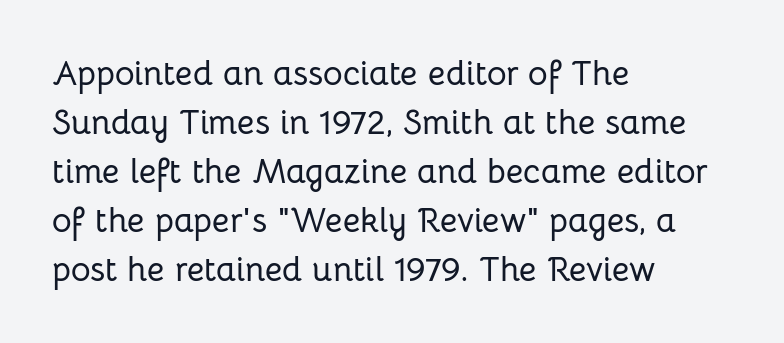
The area under the type is left untouched. Spacing verdict: proportional, widths tailored to each character. These lines are set flush left with a ragged right edge. Grotesque or geometric, the face here clearly has no serifs. Ascenders rise straight up at ninety degrees. Does the leading feel generous? No, just average.
